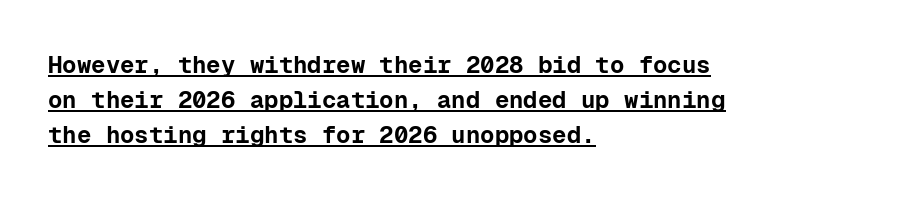
Q: Is the text bold? A: Yes.
Q: Is the text italic (slanted)? A: No, it is upright.
Q: Is the text underlined? A: Yes.
Q: How is the paragraph aligned? A: Left-aligned.
Q: Is the spacing between letters normal or unusually wide? A: Normal.
Q: Is the spacing between lines tight, normal or loose? A: Normal.
